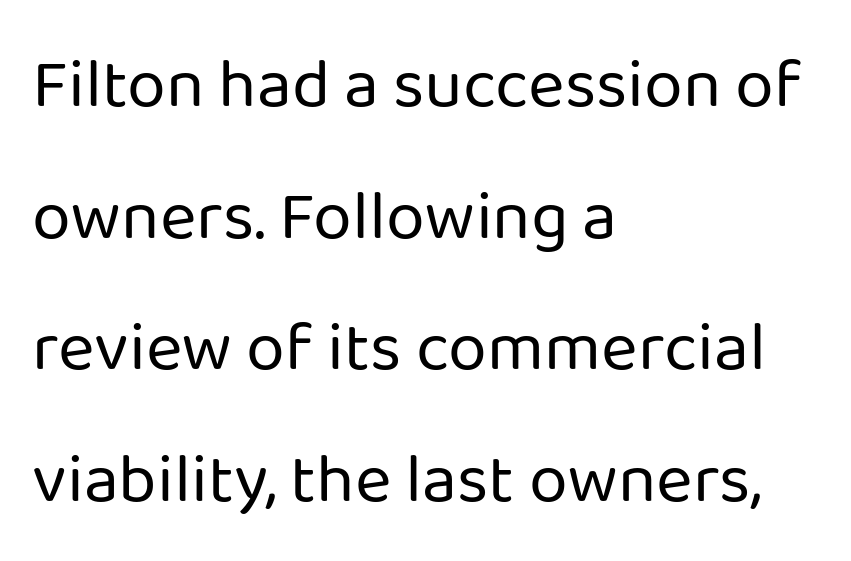
Here the designer chose a conventional face with non-uniform glyph widths. Letterform terminals end flat and unadorned throughout the passage. A student would call this left alignment; a typographer would say flush left, rag right. If you drew a line through each stem, it would be perfectly vertical.
